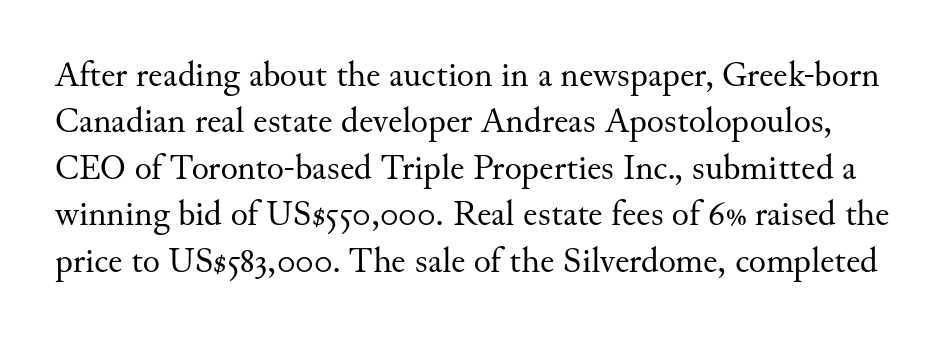
Q: Is the text bold? A: No.
Q: Is the text italic (slanted)? A: No, it is upright.
Q: Is the typeface a serif or a sans-serif typeface? A: Serif.
Q: Is the text underlined? A: No.
Q: Is the spacing between letters normal or unusually wide? A: Normal.
Q: Is the spacing between lines tight, normal or loose? A: Normal.
Q: Width (condensed, normal, or wide)? A: Normal.
Q: Stroke contrast? A: Medium.
Q: x-height? A: Small.
Q: Monospaced? A: No.
